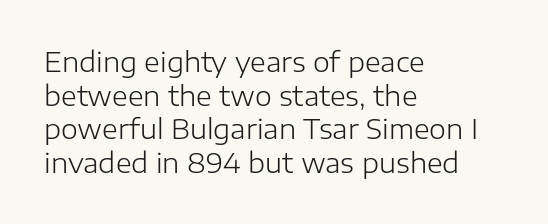
Q: Is the text bold? A: No.
Q: Is the text italic (slanted)? A: No, it is upright.
Q: Is the text underlined? A: No.
Q: How is the paragraph aligned? A: Left-aligned.
Q: Is the spacing between letters normal or unusually wide? A: Normal.
Q: Is the spacing between lines tight, normal or loose? A: Normal.
